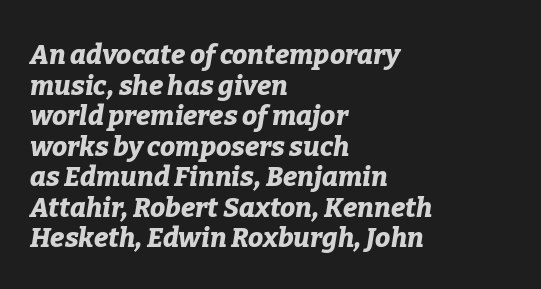
Underlining? Definitely not there. The glyphs look as if they've been sheared to an angle. This rendering leaves character spacing at its baseline value. You could barely slide anything between these rows. The font is running at its bold setting.
